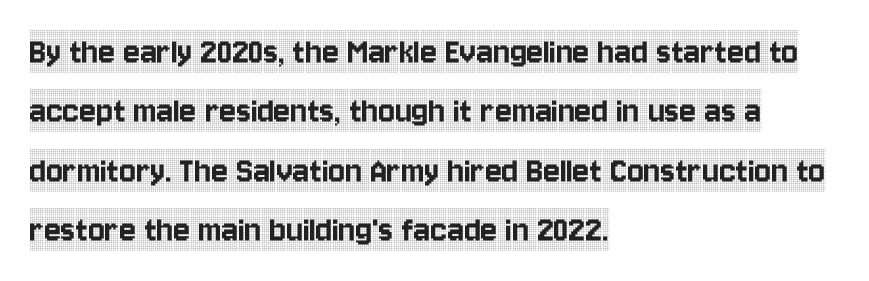
{"serif": "yes", "italic": "no", "width": "condensed", "x_height": "large", "monospaced": "no", "underline": "no", "align": "left", "line_spacing": "normal", "line_spacing_ratio": 1.52, "letter_spacing": "normal", "letter_spacing_em": 0.0, "glyph_px": 39}
